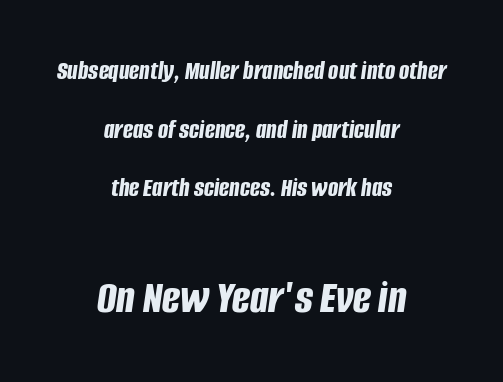
{"italic": "yes", "lean": "right", "slant_degrees": 8, "bold": "yes", "weight": "bold", "width": "condensed", "stroke_contrast": "low", "x_height": "large", "monospaced": "no", "underline": "no", "align": "center", "line_spacing": "loose", "line_spacing_ratio": 2.17, "letter_spacing": "normal", "letter_spacing_em": 0.0, "larger_block": "second", "size_ratio": 1.78, "glyph_px": 48}
